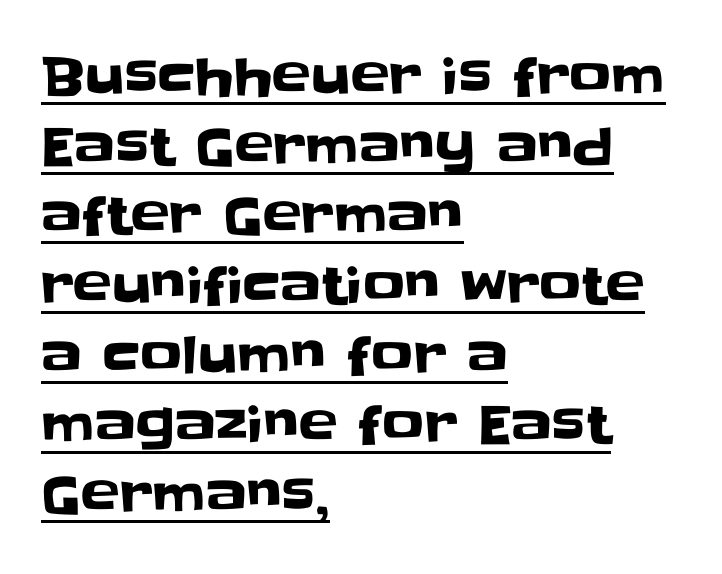
The image shows 52 px sans-serif type, upright; set left-aligned, normal line spacing (1.34x), normal letter spacing, underlined; low stroke contrast and a large x-height.
